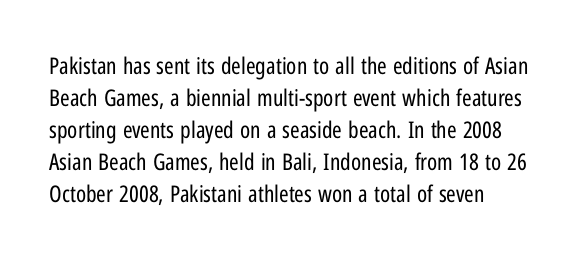
{"italic": "no", "bold": "no", "underline": "no", "align": "left", "line_spacing": "normal", "line_spacing_ratio": 1.39, "letter_spacing": "normal", "letter_spacing_em": 0.0, "glyph_px": 23}
